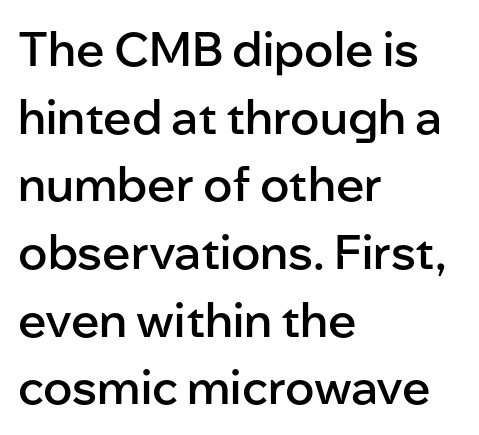
Q: Is the text bold? A: Semi-bold.
Q: Is the text italic (slanted)? A: No, it is upright.
Q: Is the typeface a serif or a sans-serif typeface? A: Sans-serif.
Q: Is the text underlined? A: No.
Q: How is the paragraph aligned? A: Left-aligned.
Q: Is the spacing between letters normal or unusually wide? A: Normal.
Q: Is the spacing between lines tight, normal or loose? A: Normal.
Q: Width (condensed, normal, or wide)? A: Normal.
Q: Stroke contrast? A: Low.
Q: x-height? A: Medium.
Q: Monospaced? A: No.
